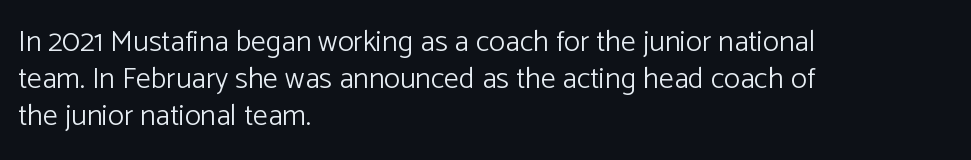
{"serif": "no", "italic": "no", "bold": "no", "weight": "light", "width": "normal", "stroke_contrast": "low", "x_height": "medium", "monospaced": "no", "underline": "no", "align": "left", "line_spacing_ratio": 1.23, "letter_spacing": "normal", "letter_spacing_em": 0.0, "glyph_px": 30}
